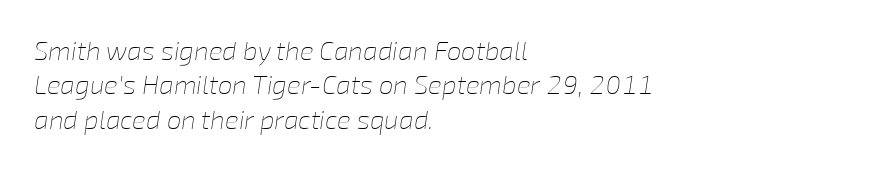
No extra tracking has been applied to these lines. The line-height multiplier appears to be the usual default. An italicized treatment has been applied to the whole sample. Line beginnings align vertically; line endings do not.
